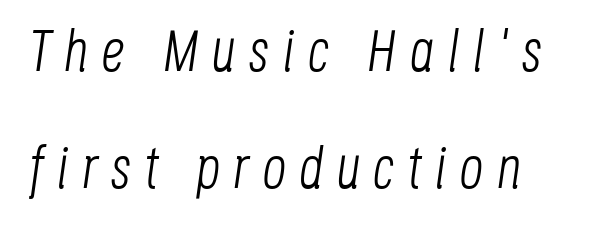
Looks like regular typesetting: each glyph gets only the width it needs. Posture: slanted. Substantial extra tracking has been applied to these lines. Clear beneath every line of the passage. These lines stand farther apart than default settings would place them. The letterforms sit at book weight or below.
